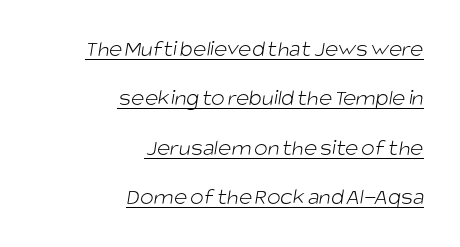
The typesetting does not lean heavy: it is not bold. All the whitespace from short lines collects on the left. Honestly, the letter spacing is just normal — you wouldn't notice it. Leading: increased. Decoration check: the copy is underlined.
